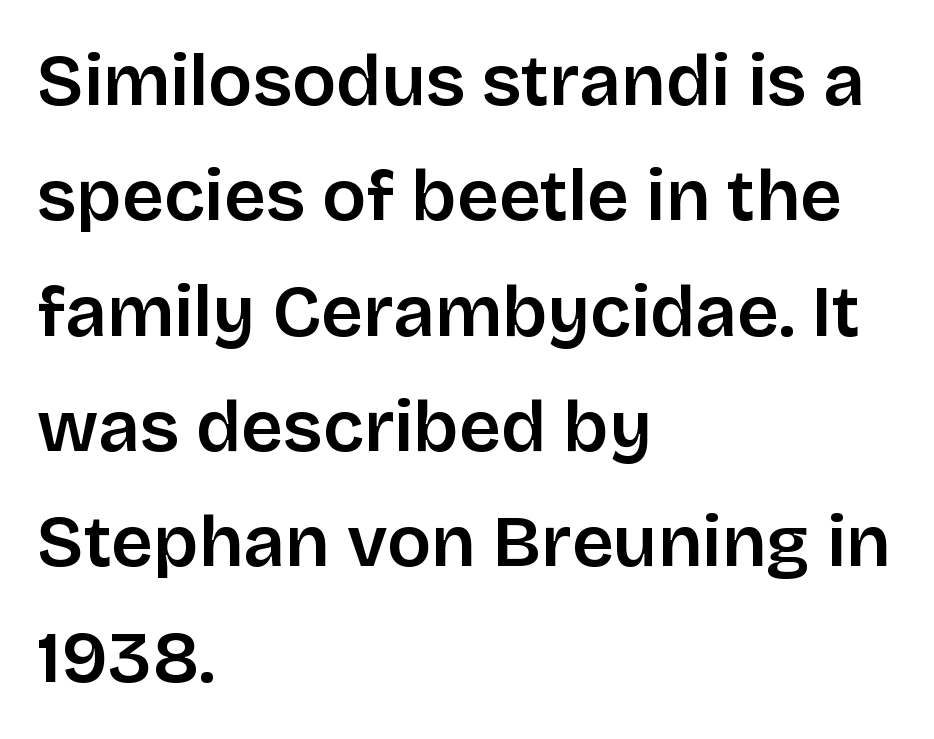
The image shows 73 px sans-serif type, upright; set left-aligned, normal line spacing (1.58x), normal letter spacing, not underlined; low stroke contrast and a large x-height.
